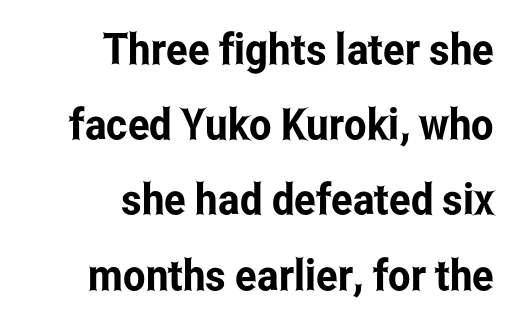
You can tell from the bare stems that sans-serif type was used. A roman cut, with each character standing at attention. Observe the ordinary spacing: letters are neighbours, not strangers. Varying glyph widths throughout — classic text-font behaviour.
